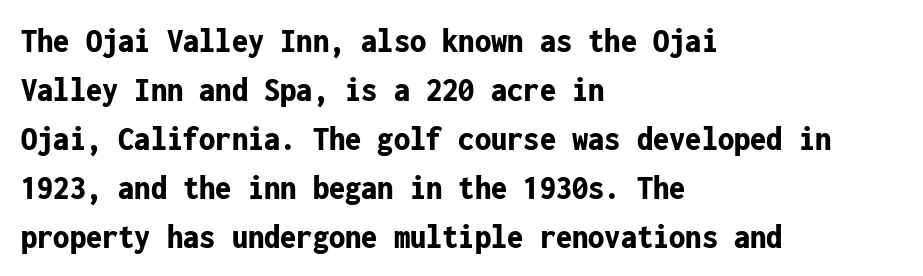
Q: Is the text bold? A: Yes.
Q: Is the text italic (slanted)? A: No, it is upright.
Q: Is the typeface a serif or a sans-serif typeface? A: Sans-serif.
Q: Is the text underlined? A: No.
Q: How is the paragraph aligned? A: Left-aligned.
Q: Is the spacing between letters normal or unusually wide? A: Normal.
Q: Is the spacing between lines tight, normal or loose? A: Normal.
Q: Width (condensed, normal, or wide)? A: Condensed.
Q: Stroke contrast? A: Low.
Q: x-height? A: Medium.
Q: Monospaced? A: Yes.
